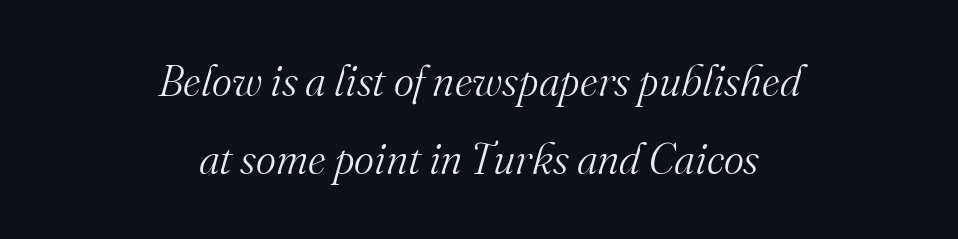
{"serif": "yes", "italic": "yes", "lean": "right", "slant_degrees": 16, "bold": "no", "weight": "light", "width": "normal", "stroke_contrast": "medium", "x_height": "small", "monospaced": "no", "underline": "no", "align": "center", "line_spacing_ratio": 1.82, "letter_spacing": "normal", "letter_spacing_em": 0.0, "glyph_px": 43}
